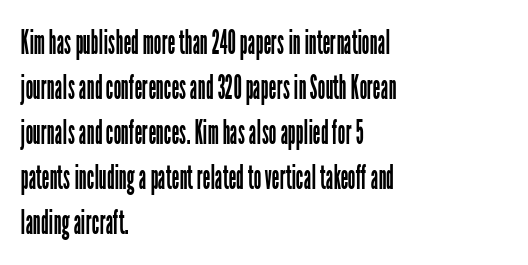
{"serif": "no", "italic": "no", "bold": "no", "weight": "regular", "width": "condensed", "stroke_contrast": "low", "x_height": "medium", "monospaced": "no", "underline": "no", "align": "left", "line_spacing": "normal", "line_spacing_ratio": 1.32, "letter_spacing": "normal", "letter_spacing_em": 0.0, "glyph_px": 34}
